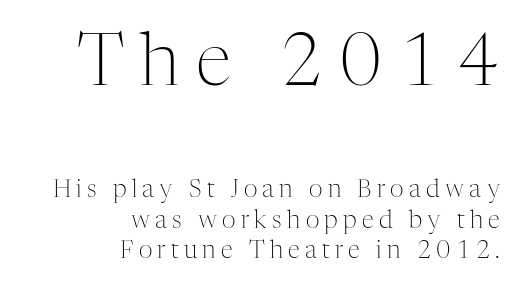
Q: Is the text bold? A: No.
Q: Is the text italic (slanted)? A: No, it is upright.
Q: Is the typeface a serif or a sans-serif typeface? A: Serif.
Q: Is the text underlined? A: No.
Q: How is the paragraph aligned? A: Right-aligned.
Q: Is the spacing between letters normal or unusually wide? A: Unusually wide.
Q: Is the spacing between lines tight, normal or loose? A: Normal.
Q: Which block of text is set in a larger size, the first (top) or the second (bottom)? A: The first (top) one.
Q: Width (condensed, normal, or wide)? A: Normal.
Q: Stroke contrast? A: Medium.
Q: x-height? A: Medium.
Q: Monospaced? A: No.
